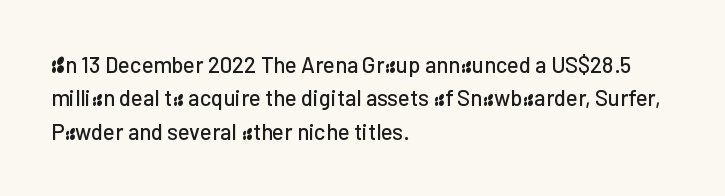
{"italic": "no", "underline": "no", "align": "left", "line_spacing": "normal", "line_spacing_ratio": 1.52, "letter_spacing": "normal", "letter_spacing_em": 0.0, "glyph_px": 22}
